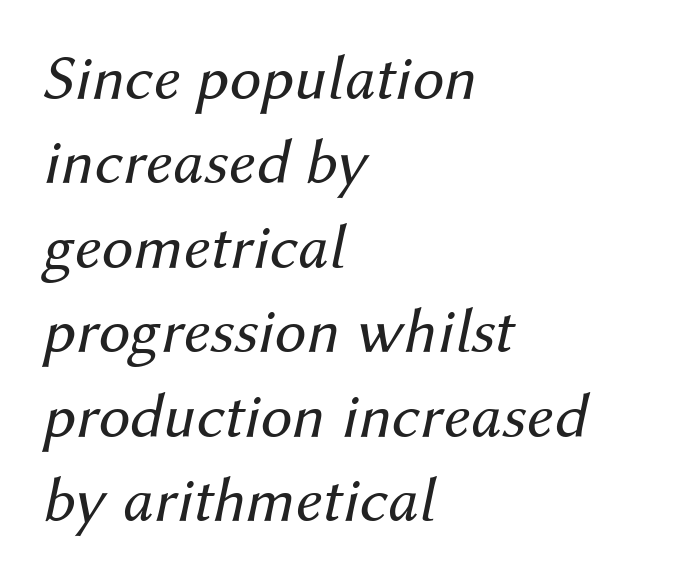
The area under the type is left untouched. This rendering leaves character spacing at its baseline value. The lines in this sample share a left origin and differ only in where they stop. Does the leading feel generous? No, just average. You can tell it's italic because the verticals aren't actually vertical.
